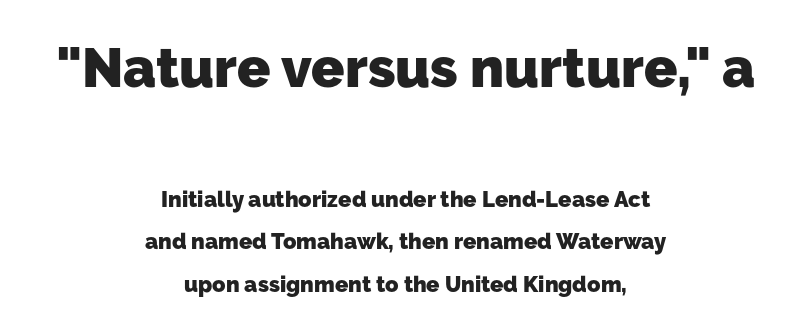
Q: Is the text bold? A: Yes.
Q: Is the typeface a serif or a sans-serif typeface? A: Sans-serif.
Q: Is the text underlined? A: No.
Q: How is the paragraph aligned? A: Centered.
Q: Is the spacing between letters normal or unusually wide? A: Normal.
Q: Is the spacing between lines tight, normal or loose? A: Loose.
Q: Which block of text is set in a larger size, the first (top) or the second (bottom)? A: The first (top) one.
Q: Width (condensed, normal, or wide)? A: Normal.
Q: Stroke contrast? A: Low.
Q: x-height? A: Medium.
Q: Monospaced? A: No.
